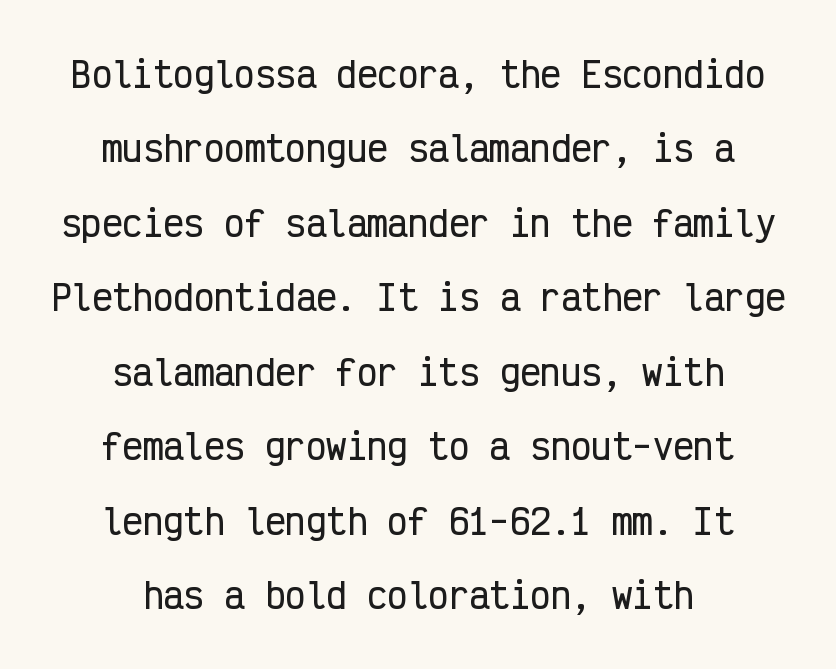
Q: Is the text italic (slanted)? A: No, it is upright.
Q: Is the typeface a serif or a sans-serif typeface? A: Sans-serif.
Q: Is the text underlined? A: No.
Q: How is the paragraph aligned? A: Centered.
Q: Is the spacing between letters normal or unusually wide? A: Normal.
Q: Is the spacing between lines tight, normal or loose? A: Loose.
Q: Width (condensed, normal, or wide)? A: Condensed.
Q: Stroke contrast? A: Low.
Q: x-height? A: Medium.
Q: Monospaced? A: Yes.
